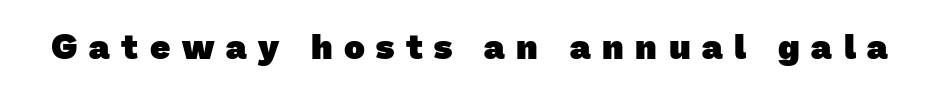
Spacing verdict: proportional, widths tailored to each character. The area under the type is left untouched. The typesetting leans heavy: a genuine bold. I'd call this a sans setting — the letters go barefoot. Loose tracking; the words dissolve into strings of separated letters.
